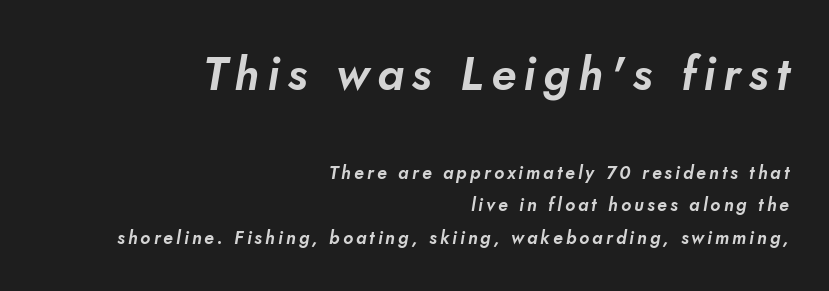
{"serif": "no", "width": "normal", "stroke_contrast": "low", "x_height": "small", "monospaced": "no", "underline": "no", "align": "right", "line_spacing_ratio": 1.79, "larger_block": "first", "size_ratio": 2.56, "glyph_px": 46}
